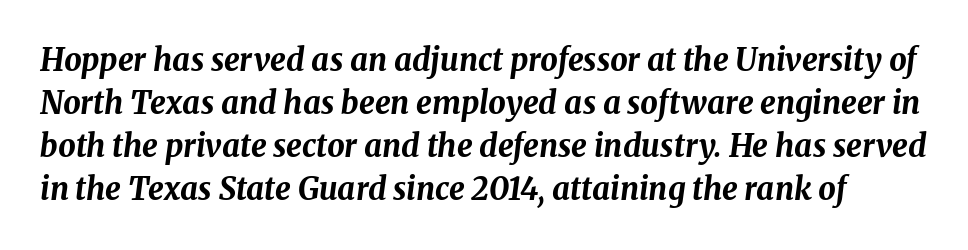
Q: Is the text bold? A: Yes.
Q: Is the text italic (slanted)? A: Yes, it leans right by about 8 degrees.
Q: Is the text underlined? A: No.
Q: Is the spacing between letters normal or unusually wide? A: Normal.
Q: Is the spacing between lines tight, normal or loose? A: Normal.
Q: Width (condensed, normal, or wide)? A: Normal.
Q: Stroke contrast? A: Medium.
Q: x-height? A: Medium.
Q: Monospaced? A: No.
